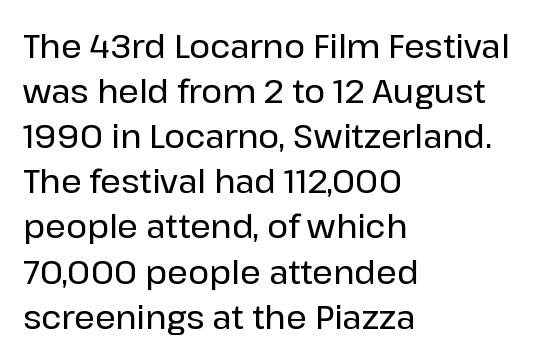
{"serif": "no", "italic": "no", "width": "normal", "stroke_contrast": "low", "x_height": "medium", "monospaced": "no", "underline": "no", "align": "left", "line_spacing": "normal", "line_spacing_ratio": 1.41, "letter_spacing": "normal", "letter_spacing_em": 0.0, "glyph_px": 32}
